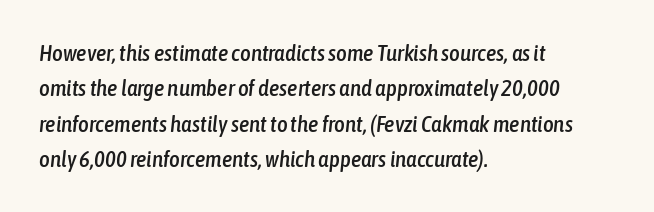
Q: Is the text italic (slanted)? A: Yes, it leans right by about 6 degrees.
Q: Is the text underlined? A: No.
Q: How is the paragraph aligned? A: Left-aligned.
Q: Is the spacing between letters normal or unusually wide? A: Normal.
Q: Is the spacing between lines tight, normal or loose? A: Normal.
